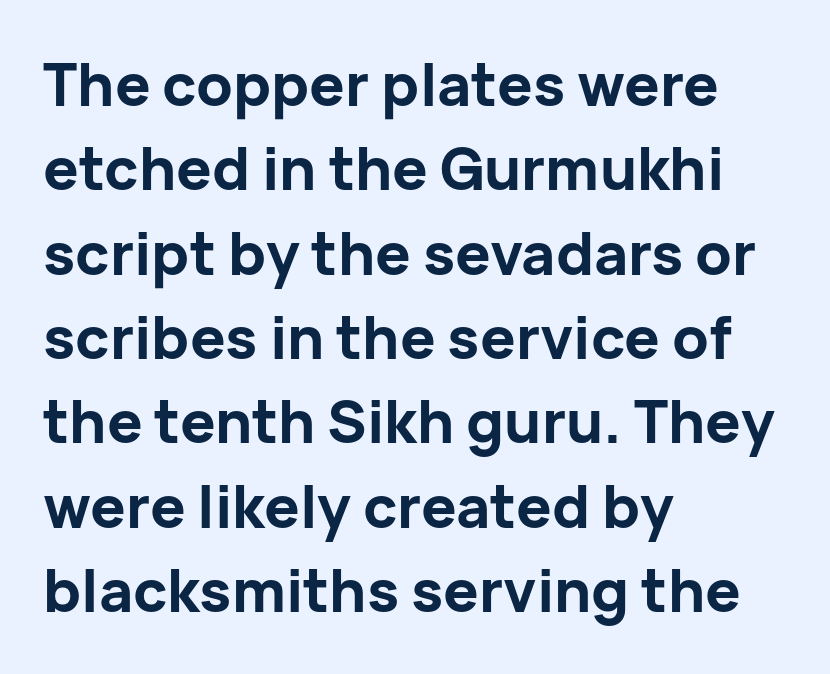
Q: Is the text bold? A: Yes.
Q: Is the text italic (slanted)? A: No, it is upright.
Q: Is the typeface a serif or a sans-serif typeface? A: Sans-serif.
Q: Is the text underlined? A: No.
Q: How is the paragraph aligned? A: Left-aligned.
Q: Is the spacing between letters normal or unusually wide? A: Normal.
Q: Is the spacing between lines tight, normal or loose? A: Normal.
Q: Width (condensed, normal, or wide)? A: Normal.
Q: Stroke contrast? A: Low.
Q: x-height? A: Medium.
Q: Monospaced? A: No.
